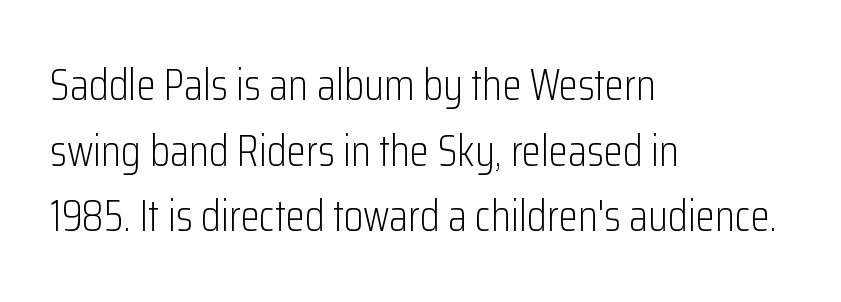
The block of text has a typical density, with ordinary space between rows. Alignment: flush left. The foot of each line stays bare and open. This rendering leaves character spacing at its baseline value. What kind of face is this? One without serifs — a sans. This is roman type, the default non-slanted kind.
